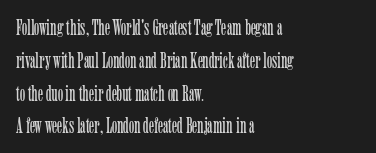
{"italic": "no", "bold": "no", "underline": "no", "align": "left", "line_spacing": "normal", "line_spacing_ratio": 1.49, "letter_spacing": "normal", "letter_spacing_em": 0.0, "glyph_px": 22}
